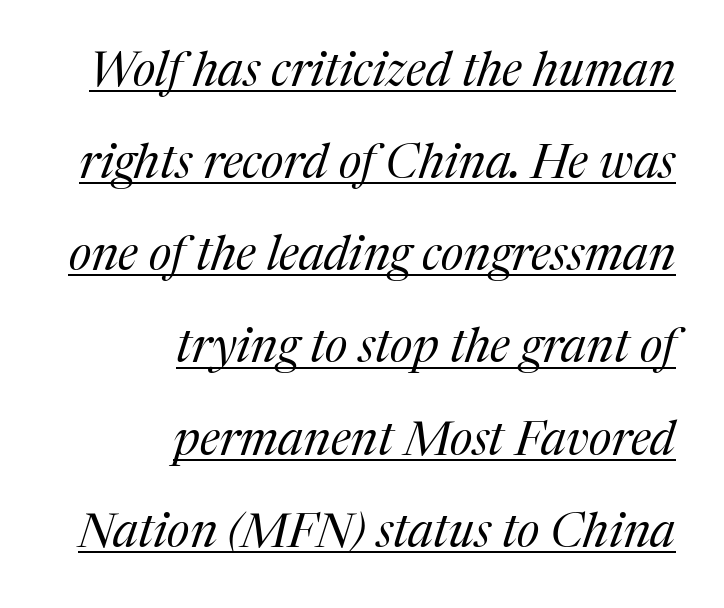
The image shows 48 px regular-weight serif type, italic (leaning right); set right-aligned, loose line spacing (1.92x), normal letter spacing, underlined; medium stroke contrast and a medium x-height.
